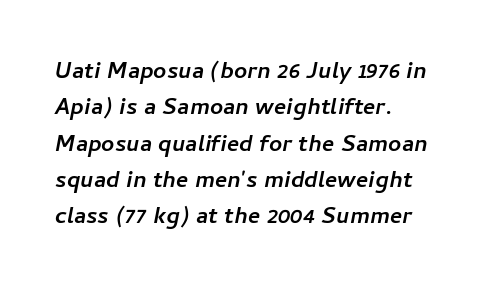
The image shows 23 px bold type, italic (leaning right); set left-aligned, normal line spacing (1.58x), normal letter spacing, not underlined.
